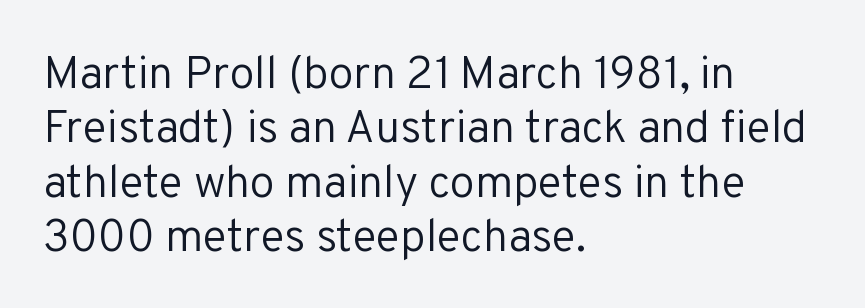
Alignment: flush left. Posture: straight, roman, zero tilt. A quiet, ordinary-to-light weight characterises the typeface. Examine the stroke ends and you'll find no serifs.
